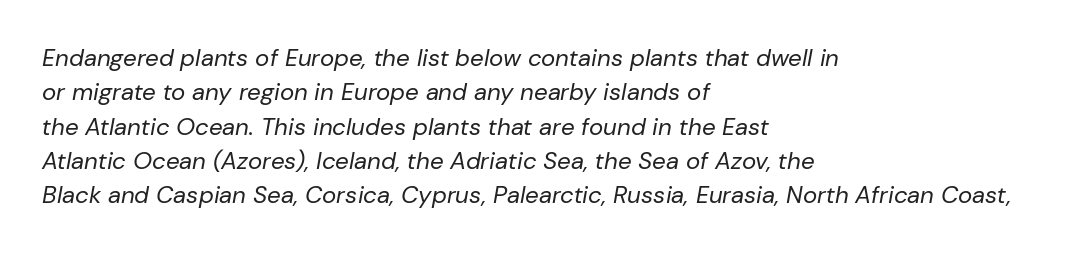
The designer left line spacing at the default. Would a proofreader flag this as italicized? Yes. Lines of text with bare space underneath. The passage shown is not bold in any degree. These lines stack with their left ends in a neat column.
